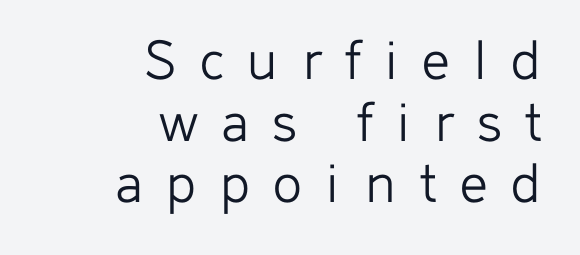
Q: Is the text bold? A: No.
Q: Is the text italic (slanted)? A: No, it is upright.
Q: Is the typeface a serif or a sans-serif typeface? A: Sans-serif.
Q: Is the text underlined? A: No.
Q: How is the paragraph aligned? A: Right-aligned.
Q: Is the spacing between letters normal or unusually wide? A: Unusually wide.
Q: Is the spacing between lines tight, normal or loose? A: Tight.
Q: Width (condensed, normal, or wide)? A: Normal.
Q: Stroke contrast? A: Low.
Q: x-height? A: Medium.
Q: Monospaced? A: No.
